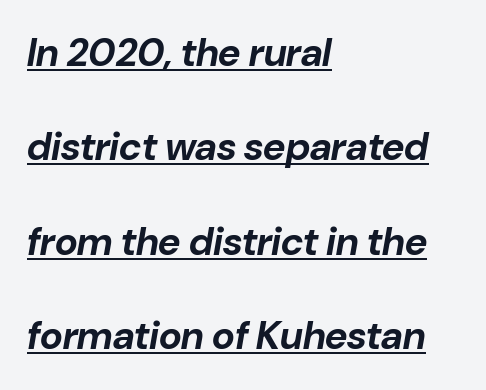
Q: Is the text bold? A: Yes.
Q: Is the text italic (slanted)? A: Yes, it leans right by about 10 degrees.
Q: Is the text underlined? A: Yes.
Q: How is the paragraph aligned? A: Left-aligned.
Q: Is the spacing between letters normal or unusually wide? A: Normal.
Q: Is the spacing between lines tight, normal or loose? A: Loose.
Q: Width (condensed, normal, or wide)? A: Normal.
Q: Stroke contrast? A: Low.
Q: x-height? A: Medium.
Q: Monospaced? A: No.
